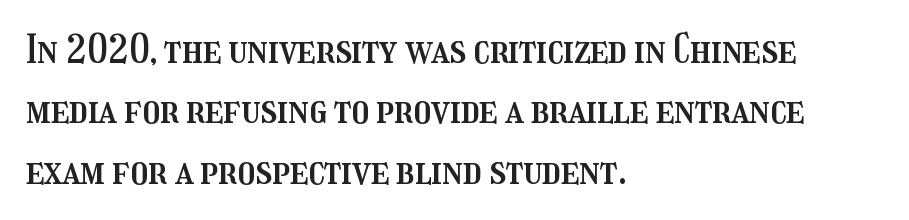
Q: Is the text italic (slanted)? A: No, it is upright.
Q: Is the text underlined? A: No.
Q: How is the paragraph aligned? A: Left-aligned.
Q: Is the spacing between letters normal or unusually wide? A: Normal.
Q: Is the spacing between lines tight, normal or loose? A: Normal.
Q: Width (condensed, normal, or wide)? A: Condensed.
Q: Stroke contrast? A: Medium.
Q: x-height? A: Medium.
Q: Monospaced? A: No.
